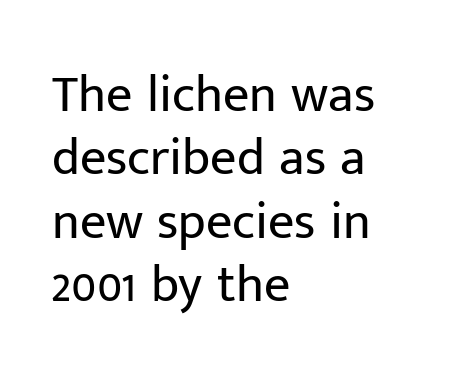
Q: Is the text bold? A: No.
Q: Is the text italic (slanted)? A: No, it is upright.
Q: Is the typeface a serif or a sans-serif typeface? A: Sans-serif.
Q: Is the text underlined? A: No.
Q: How is the paragraph aligned? A: Left-aligned.
Q: Is the spacing between letters normal or unusually wide? A: Normal.
Q: Width (condensed, normal, or wide)? A: Normal.
Q: Stroke contrast? A: Low.
Q: x-height? A: Medium.
Q: Monospaced? A: No.
